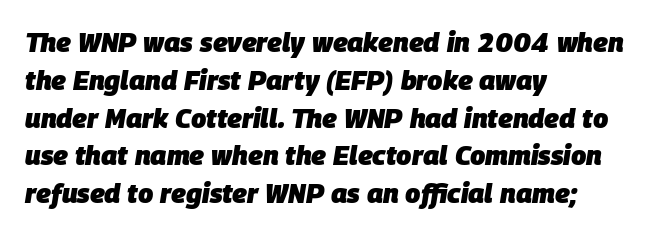
Q: Is the text bold? A: Yes.
Q: Is the text italic (slanted)? A: Yes, it leans right by about 9 degrees.
Q: Is the text underlined? A: No.
Q: How is the paragraph aligned? A: Left-aligned.
Q: Is the spacing between letters normal or unusually wide? A: Normal.
Q: Is the spacing between lines tight, normal or loose? A: Normal.
